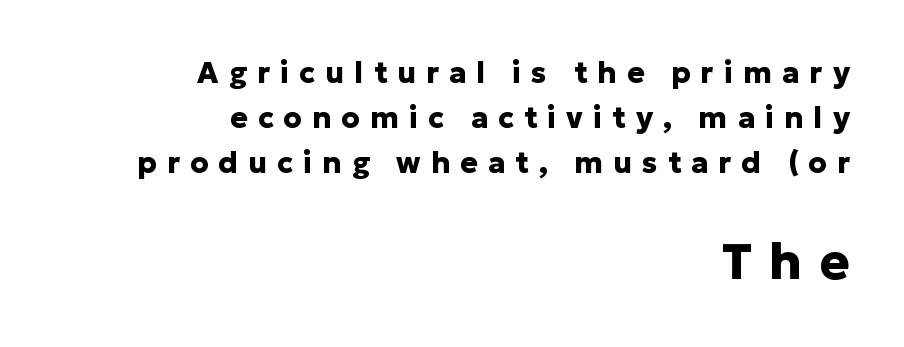
{"serif": "no", "italic": "no", "bold": "yes", "weight": "heavy", "width": "normal", "stroke_contrast": "low", "x_height": "medium", "monospaced": "no", "underline": "no", "align": "right", "line_spacing": "normal", "line_spacing_ratio": 1.56, "letter_spacing": "wide", "letter_spacing_em": 0.35, "larger_block": "second", "size_ratio": 1.72, "glyph_px": 50}
